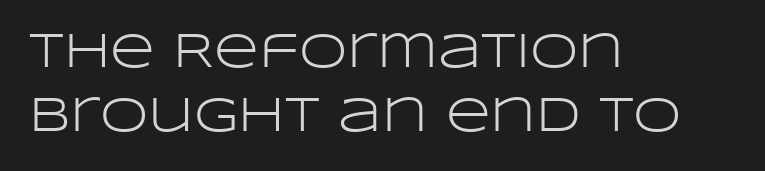
{"serif": "no", "italic": "no", "bold": "no", "weight": "light", "width": "wide", "stroke_contrast": "low", "x_height": "large", "monospaced": "no", "underline": "no", "align": "left", "line_spacing": "normal", "line_spacing_ratio": 1.3, "letter_spacing": "normal", "letter_spacing_em": 0.0, "glyph_px": 49}
